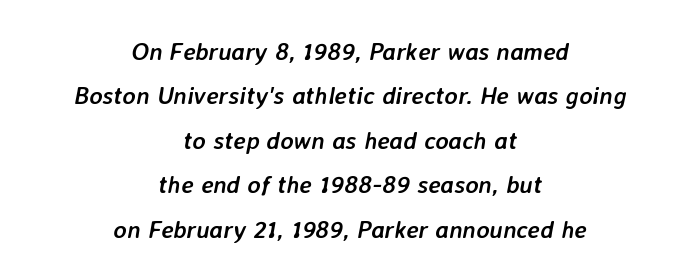
The image shows 25 px bold type, italic (leaning right); set centered, line spacing 1.78x, normal letter spacing, not underlined.
